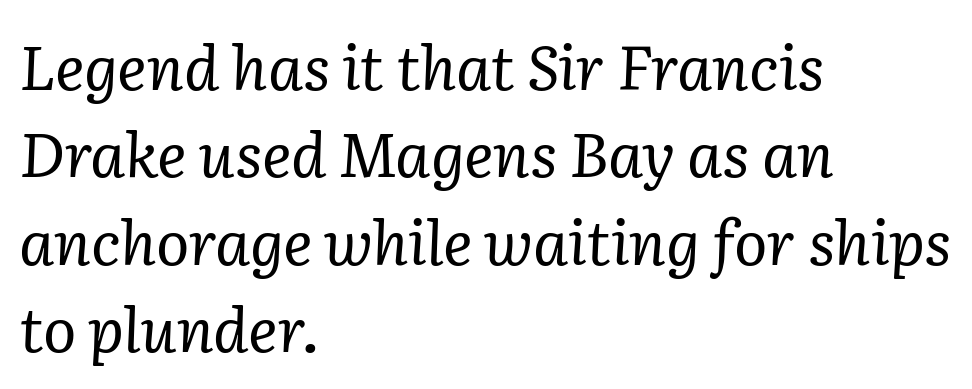
{"serif": "yes", "italic": "yes", "lean": "right", "slant_degrees": 2, "bold": "no", "weight": "regular", "width": "normal", "stroke_contrast": "low", "x_height": "medium", "monospaced": "no", "underline": "no", "align": "left", "line_spacing": "normal", "line_spacing_ratio": 1.41, "letter_spacing": "normal", "letter_spacing_em": 0.0, "glyph_px": 62}
